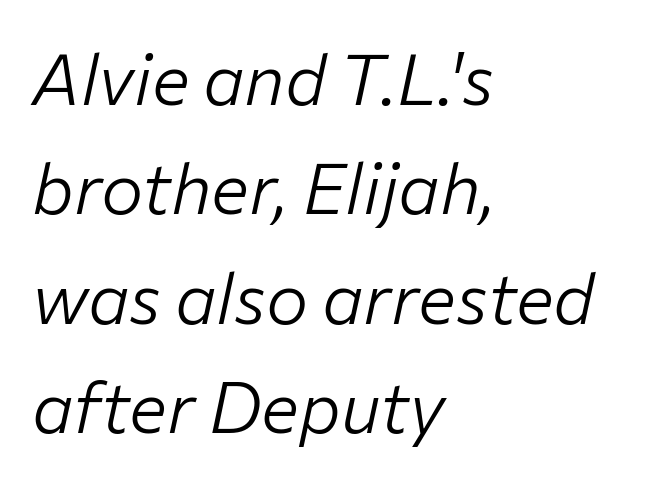
Proportional: the letters do not fall into vertical columns. The cut favours lightness, reaching ordinary text weight at its darkest. Each new line begins a customary step beneath the previous one. Rendered with sloped, italic letterforms. The baseline area is clear.
